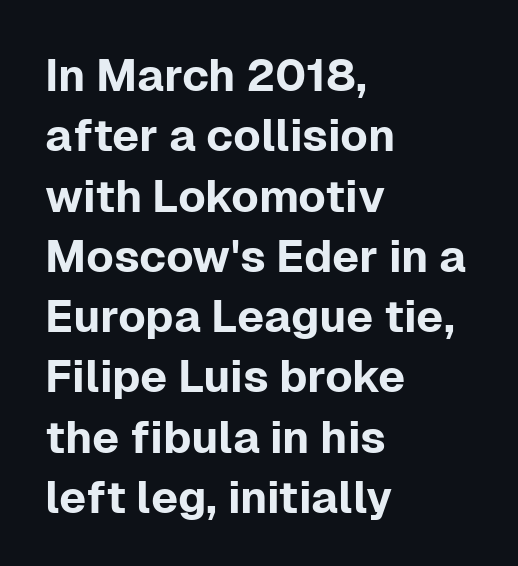
Only glyphs here, with clear space below each row. Is this a fixed-width face? No — the glyphs have proportional, varying widths. Nothing unusual about the tracking: characters are spaced as the font intends. Line starts are locked; line ends wander. Every stem runs plumb, perpendicular to the baseline. You can tell from the bare stems that sans-serif type was used.
